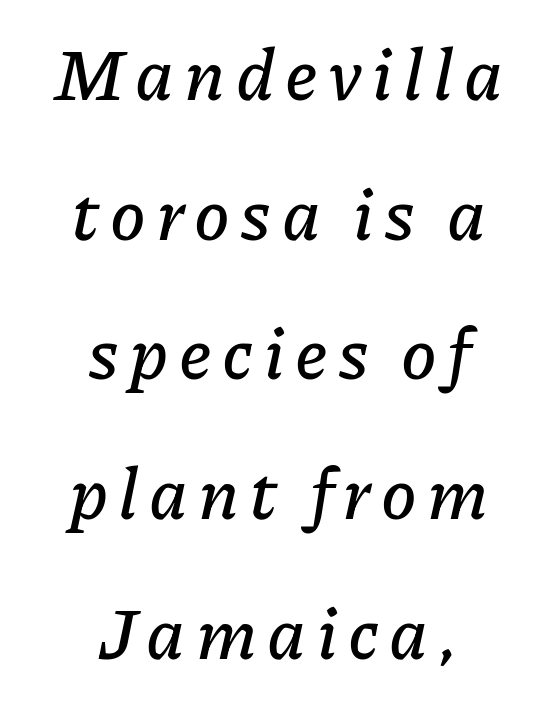
Looks like regular typesetting: each glyph gets only the width it needs. The strip under each line holds only bare page. The rendering uses a large line-height, opening up the rows. The rendering positions every line midway between the sides.
